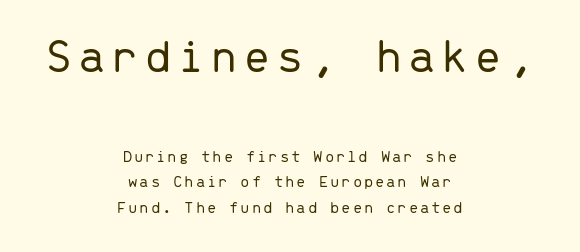
The initial chunk of copy outweighs the following chunk in type size. The rag falls on both sides of this text block equally. The face used here is a sans, in the tradition of grotesques and geometrics. Heft: none added — not bold. Decoration check: the copy has no underline. Italic: no, the glyphs are upright roman.
